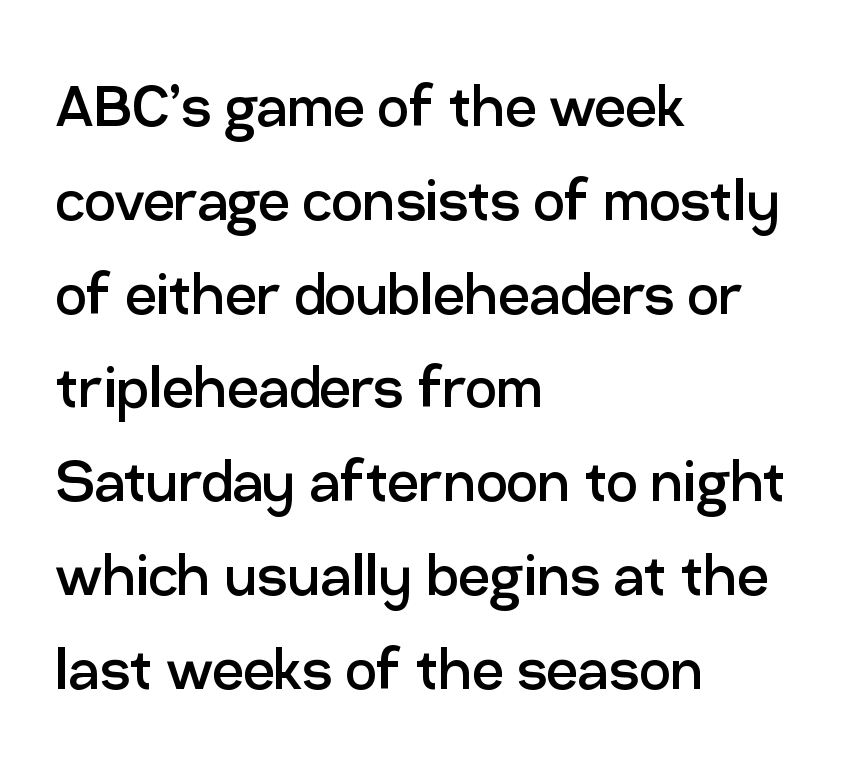
The image shows 70 px regular-weight sans-serif type, upright; set left-aligned, normal line spacing (1.34x), normal letter spacing, not underlined; low stroke contrast and a medium x-height.
